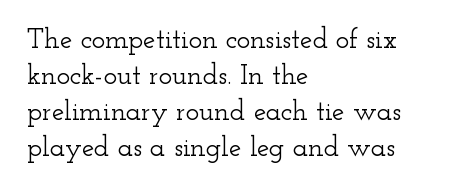
{"serif": "yes", "italic": "no", "width": "wide", "stroke_contrast": "low", "x_height": "small", "monospaced": "no", "underline": "no", "align": "left", "line_spacing": "normal", "line_spacing_ratio": 1.29, "letter_spacing": "normal", "letter_spacing_em": 0.0, "glyph_px": 28}
